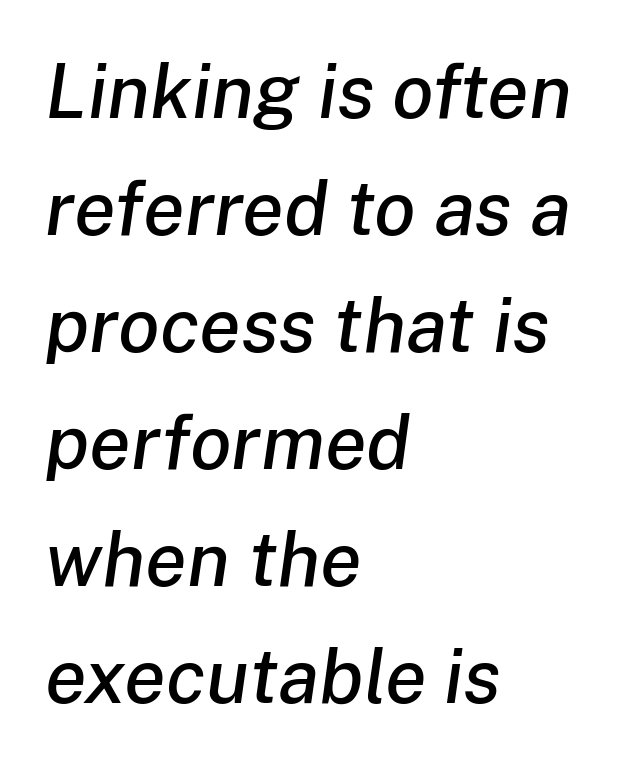
Q: Is the text italic (slanted)? A: Yes, it leans right by about 8 degrees.
Q: Is the text underlined? A: No.
Q: How is the paragraph aligned? A: Left-aligned.
Q: Is the spacing between letters normal or unusually wide? A: Normal.
Q: Is the spacing between lines tight, normal or loose? A: Normal.
Q: Width (condensed, normal, or wide)? A: Normal.
Q: Stroke contrast? A: Low.
Q: x-height? A: Medium.
Q: Monospaced? A: No.
